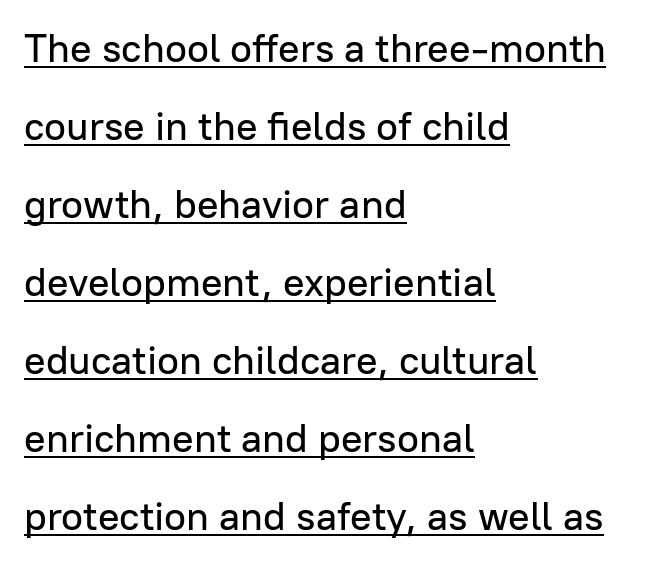
Q: Is the text italic (slanted)? A: No, it is upright.
Q: Is the typeface a serif or a sans-serif typeface? A: Sans-serif.
Q: Is the text underlined? A: Yes.
Q: How is the paragraph aligned? A: Left-aligned.
Q: Is the spacing between letters normal or unusually wide? A: Normal.
Q: Is the spacing between lines tight, normal or loose? A: Loose.
Q: Width (condensed, normal, or wide)? A: Normal.
Q: Stroke contrast? A: Low.
Q: x-height? A: Medium.
Q: Monospaced? A: No.
